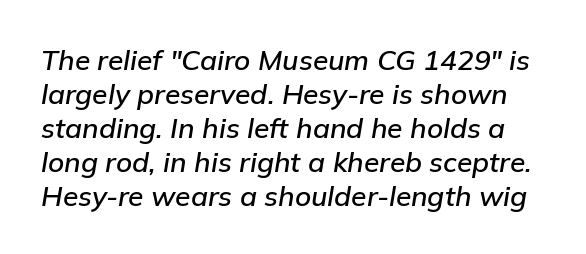
The image shows 28 px text type, italic (leaning right); set line spacing 1.21x, normal letter spacing, not underlined; low stroke contrast and a medium x-height.
